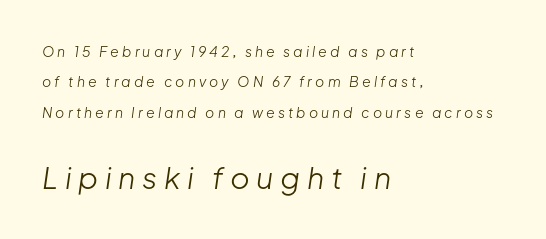
Q: Is the text bold? A: No.
Q: Is the text italic (slanted)? A: Yes, it leans right by about 8 degrees.
Q: Is the text underlined? A: No.
Q: How is the paragraph aligned? A: Left-aligned.
Q: Is the spacing between letters normal or unusually wide? A: Unusually wide.
Q: Is the spacing between lines tight, normal or loose? A: Loose.
Q: Which block of text is set in a larger size, the first (top) or the second (bottom)? A: The second (bottom) one.
Q: Width (condensed, normal, or wide)? A: Normal.
Q: Stroke contrast? A: Low.
Q: x-height? A: Medium.
Q: Monospaced? A: No.
